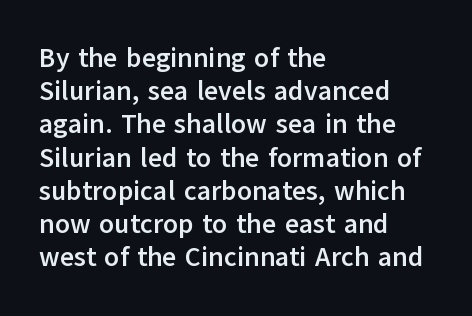
Q: Is the text bold? A: Yes.
Q: Is the text italic (slanted)? A: No, it is upright.
Q: Is the text underlined? A: No.
Q: How is the paragraph aligned? A: Left-aligned.
Q: Is the spacing between letters normal or unusually wide? A: Normal.
